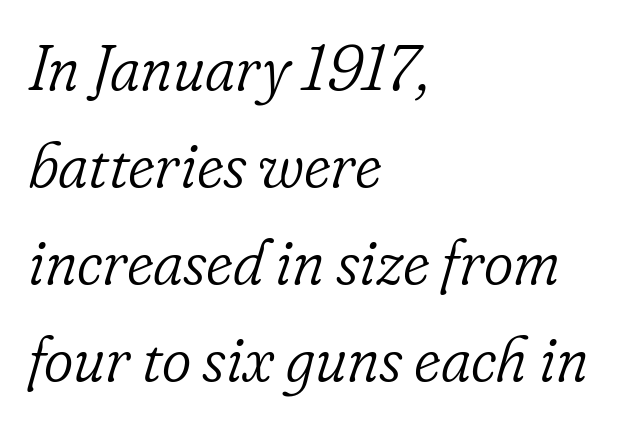
Q: Is the text bold? A: No.
Q: Is the text italic (slanted)? A: Yes, it leans right by about 16 degrees.
Q: Is the typeface a serif or a sans-serif typeface? A: Serif.
Q: Is the text underlined? A: No.
Q: How is the paragraph aligned? A: Left-aligned.
Q: Is the spacing between letters normal or unusually wide? A: Normal.
Q: Is the spacing between lines tight, normal or loose? A: Normal.
Q: Width (condensed, normal, or wide)? A: Normal.
Q: Stroke contrast? A: Low.
Q: x-height? A: Small.
Q: Monospaced? A: No.
